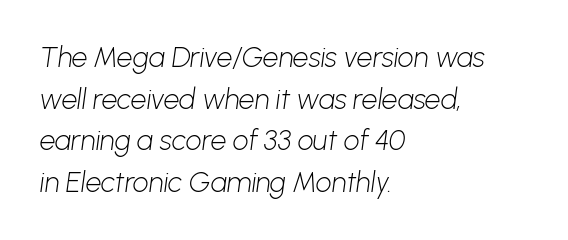
{"serif": "no", "bold": "no", "weight": "light", "width": "normal", "stroke_contrast": "low", "x_height": "medium", "monospaced": "no", "underline": "no", "align": "left", "line_spacing": "normal", "line_spacing_ratio": 1.49, "letter_spacing": "normal", "letter_spacing_em": 0.0, "glyph_px": 28}
